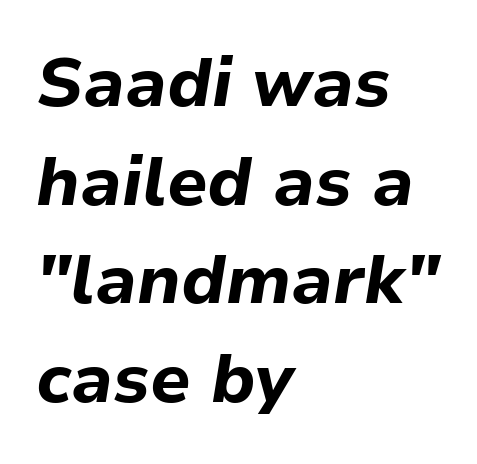
The image shows 69 px bold type, italic (leaning right); set left-aligned, normal line spacing (1.43x), normal letter spacing, not underlined; low stroke contrast and a medium x-height.
